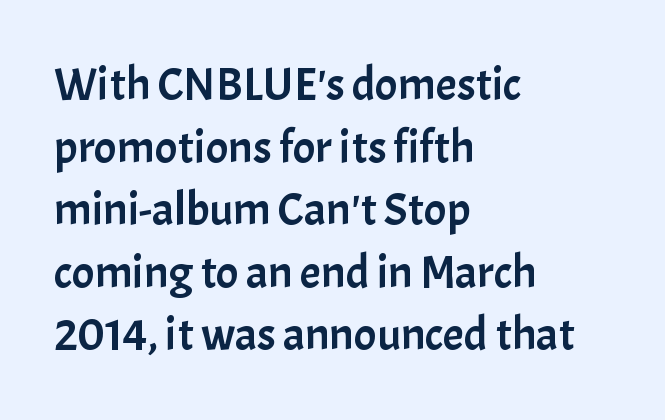
The image shows 47 px sans-serif type, upright; set left-aligned, normal line spacing (1.33x), normal letter spacing, not underlined; low stroke contrast and a medium x-height.
